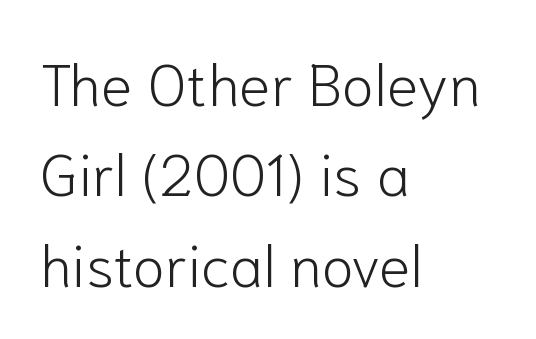
Is this a fixed-width face? No — the glyphs have proportional, varying widths. Lines of text with bare space underneath. Observe the ordinary spacing: letters are neighbours, not strangers. If you measured baseline to baseline, you'd find a middling distance.
